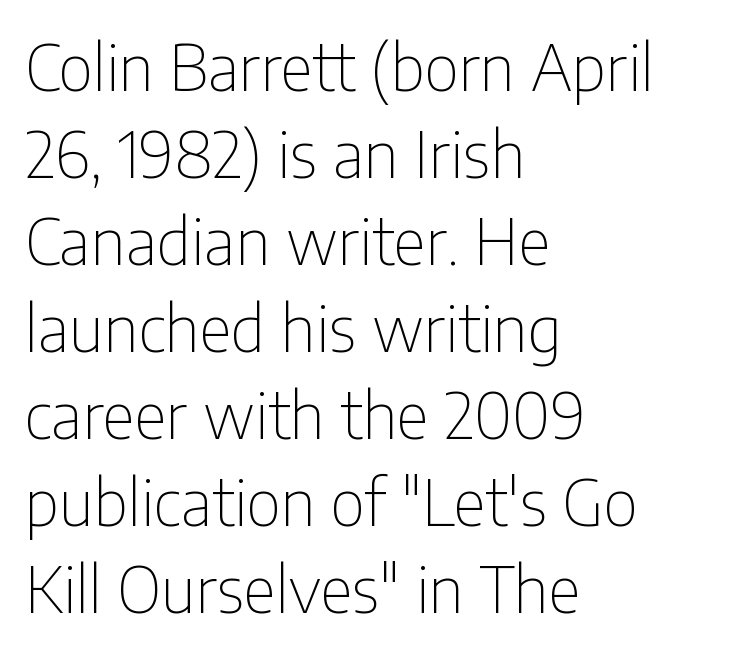
The image shows 64 px thin, condensed sans-serif type, upright; set left-aligned, normal line spacing (1.36x), normal letter spacing, not underlined; low stroke contrast and a medium x-height.
